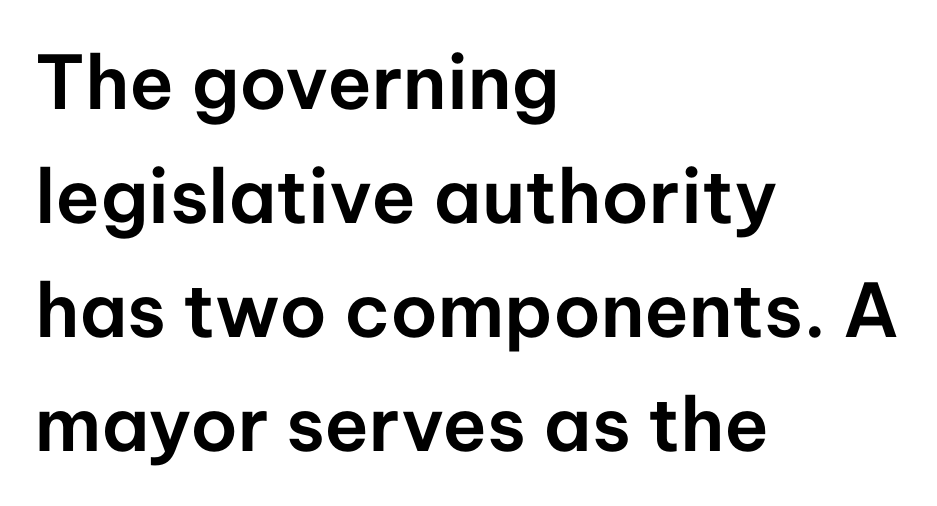
Here the designer chose a conventional face with non-uniform glyph widths. These lines keep a tight, regular rhythm from letter to letter. Rows of type keep a routine distance in the vertical direction. This is roman type, the default non-slanted kind. Note: no serifs on the glyphs. No word sits above an underline.
